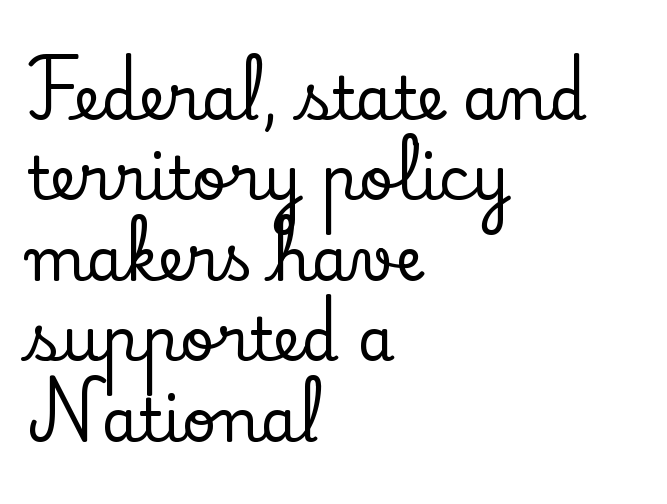
Q: Is the text italic (slanted)? A: No, it is upright.
Q: Is the typeface a serif or a sans-serif typeface? A: Serif.
Q: Is the text underlined? A: No.
Q: How is the paragraph aligned? A: Left-aligned.
Q: Is the spacing between letters normal or unusually wide? A: Normal.
Q: Is the spacing between lines tight, normal or loose? A: Normal.
Q: Width (condensed, normal, or wide)? A: Normal.
Q: Stroke contrast? A: Low.
Q: x-height? A: Small.
Q: Monospaced? A: No.
